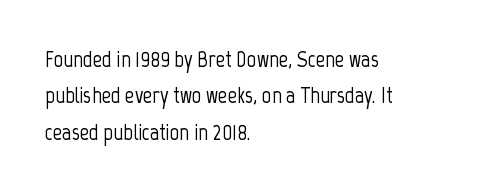
{"italic": "no", "underline": "no", "align": "left", "line_spacing": "normal", "line_spacing_ratio": 1.58, "letter_spacing": "normal", "letter_spacing_em": 0.0, "glyph_px": 23}
